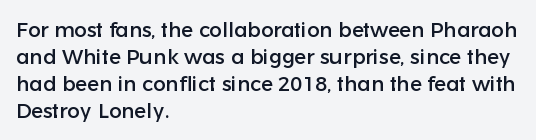
{"italic": "no", "underline": "no", "align": "left", "line_spacing": "normal", "line_spacing_ratio": 1.28, "letter_spacing": "normal", "letter_spacing_em": 0.0, "glyph_px": 21}
